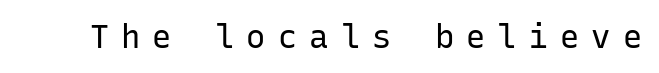
Q: Is the text bold? A: No.
Q: Is the text italic (slanted)? A: No, it is upright.
Q: Is the typeface a serif or a sans-serif typeface? A: Sans-serif.
Q: Is the text underlined? A: No.
Q: Is the spacing between letters normal or unusually wide? A: Unusually wide.
Q: Width (condensed, normal, or wide)? A: Normal.
Q: Stroke contrast? A: Low.
Q: x-height? A: Medium.
Q: Monospaced? A: Yes.
